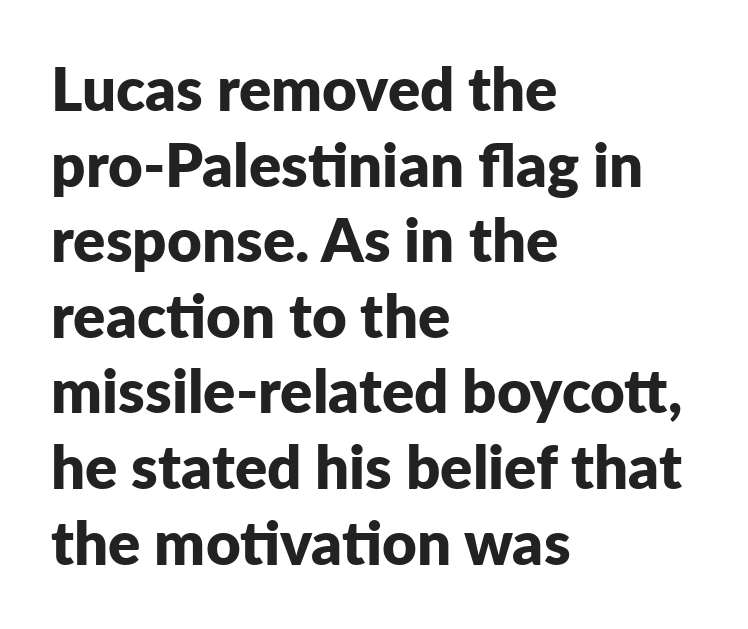
The image shows 60 px bold sans-serif type, upright; set left-aligned, normal line spacing (1.26x), normal letter spacing, not underlined; low stroke contrast and a medium x-height.
